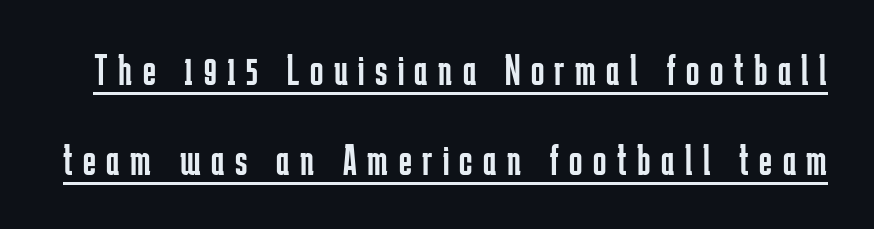
Q: Is the text bold? A: No.
Q: Is the text italic (slanted)? A: No, it is upright.
Q: Is the typeface a serif or a sans-serif typeface? A: Sans-serif.
Q: Is the text underlined? A: Yes.
Q: Is the spacing between letters normal or unusually wide? A: Unusually wide.
Q: Is the spacing between lines tight, normal or loose? A: Loose.
Q: Width (condensed, normal, or wide)? A: Condensed.
Q: Stroke contrast? A: Low.
Q: x-height? A: Medium.
Q: Monospaced? A: No.
